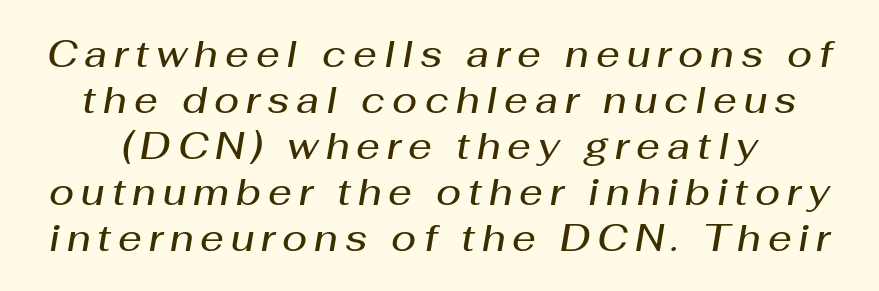
The image shows 37 px semibold type, italic (leaning right); set line spacing 1.24x, not underlined; medium stroke contrast and a medium x-height.
